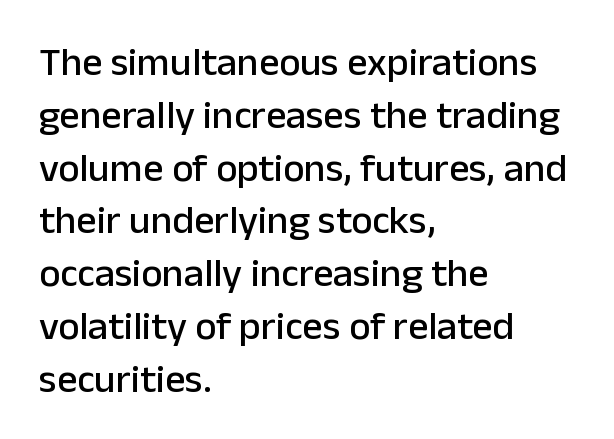
{"serif": "no", "italic": "no", "width": "normal", "stroke_contrast": "low", "x_height": "medium", "monospaced": "no", "underline": "no", "align": "left", "line_spacing": "normal", "line_spacing_ratio": 1.32, "letter_spacing": "normal", "letter_spacing_em": 0.0, "glyph_px": 40}
